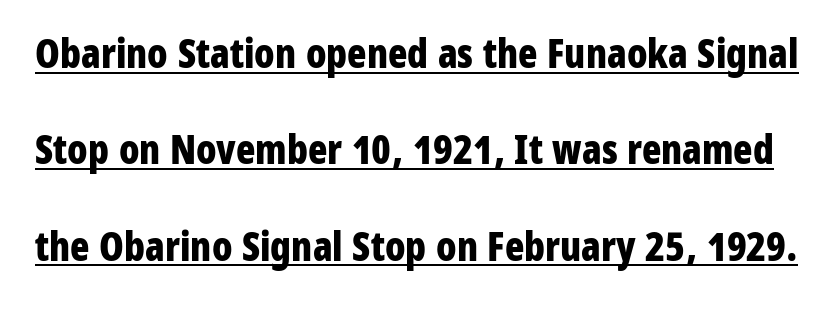
Its strokes are broad and dark, the hallmark of bold type. This sample uses plain, unmodified letter spacing. Note the varied advance widths — an 'i' is clearly narrower than an 'm'. Designer's note — italics off, roman on.
